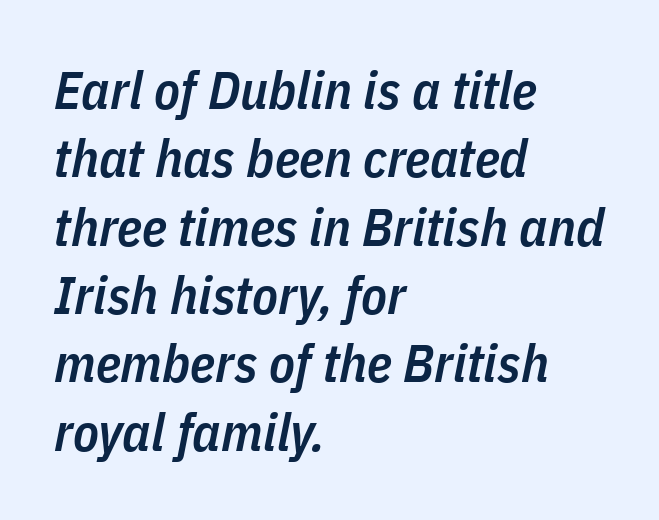
{"italic": "yes", "lean": "right", "slant_degrees": 11, "bold": "semi", "weight": "semibold", "width": "condensed", "stroke_contrast": "low", "x_height": "medium", "monospaced": "no", "underline": "no", "align": "left", "line_spacing": "normal", "line_spacing_ratio": 1.29, "letter_spacing": "normal", "letter_spacing_em": 0.0, "glyph_px": 53}
